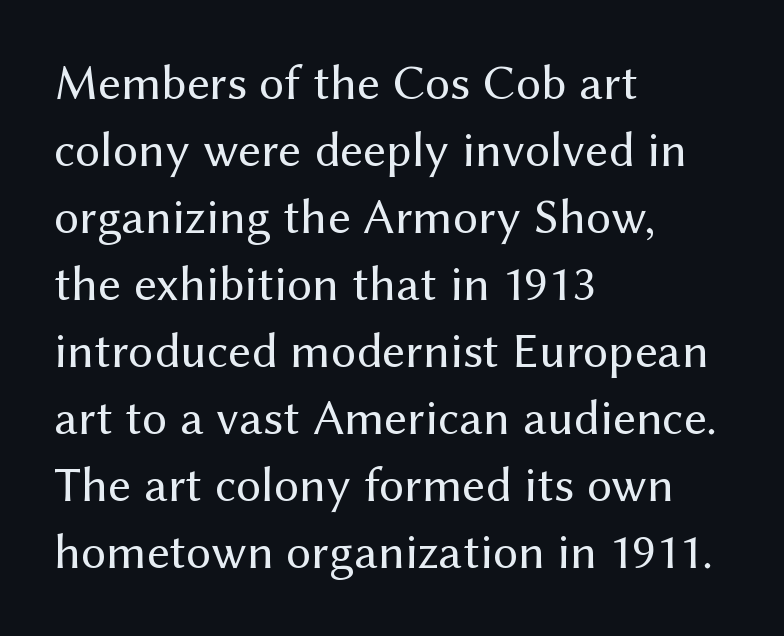
Q: Is the text bold? A: No.
Q: Is the text italic (slanted)? A: No, it is upright.
Q: Is the typeface a serif or a sans-serif typeface? A: Sans-serif.
Q: Is the text underlined? A: No.
Q: How is the paragraph aligned? A: Left-aligned.
Q: Is the spacing between letters normal or unusually wide? A: Normal.
Q: Is the spacing between lines tight, normal or loose? A: Normal.
Q: Width (condensed, normal, or wide)? A: Normal.
Q: Stroke contrast? A: Medium.
Q: x-height? A: Medium.
Q: Monospaced? A: No.
